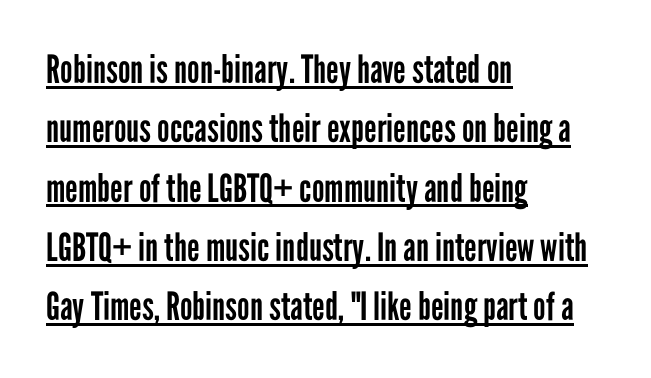
The image shows 39 px regular-weight, condensed sans-serif type, upright; set left-aligned, normal line spacing (1.52x), normal letter spacing, underlined; low stroke contrast and a medium x-height.
